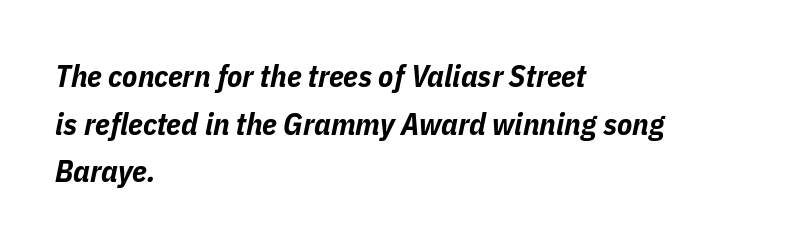
Heavy, bold letterforms. No word sits above an underline. One glance says typical: line gaps are just what's usual. Caption: multi-line text, flush left, ragged right.
